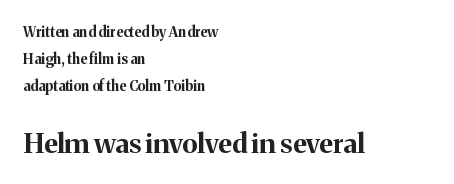
The image shows 27 px bold type, upright; set left-aligned, loose line spacing (1.93x), normal letter spacing, not underlined; the second (bottom) block is 1.93x larger.
